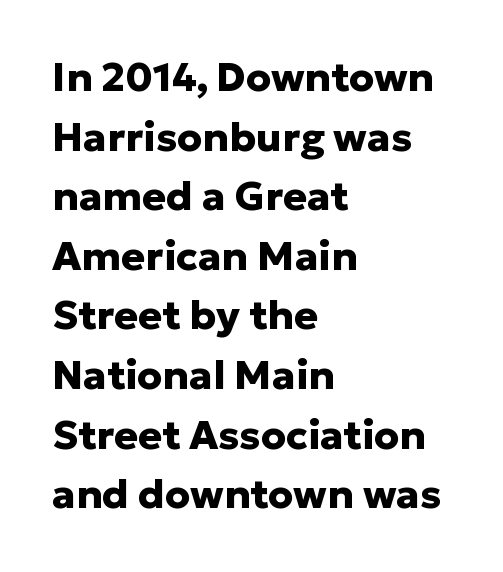
The image shows 40 px heavy sans-serif type, upright; set left-aligned, normal line spacing (1.49x), normal letter spacing, not underlined; low stroke contrast and a medium x-height.
